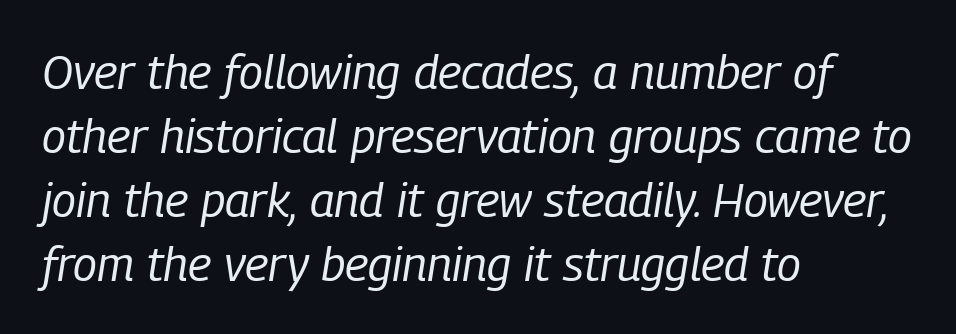
Rendered with sloped, italic letterforms. Baseline-to-baseline distance is the conventional proportion of letter height. Each line starts at the same left margin while the right side varies. The area under the type is left untouched.
